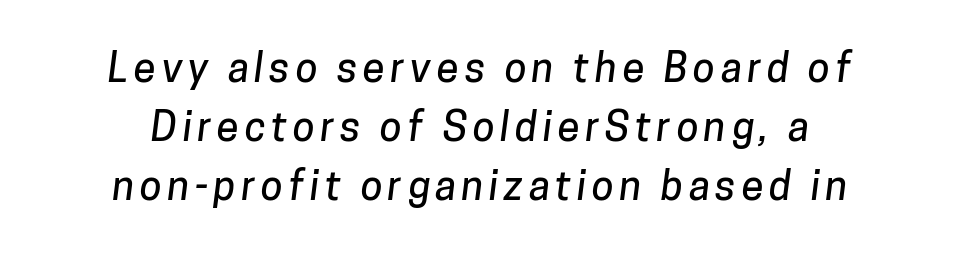
Is this a fixed-width face? No — the glyphs have proportional, varying widths. Only glyphs here, with clear space below each row. Look at the bottom of the vertical strokes: they stop flat, with no serifs. Students, observe: this is what conventionally led text looks like.
